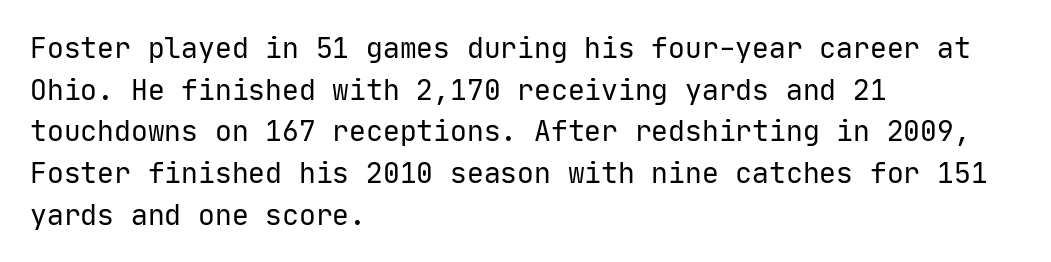
Q: Is the text bold? A: No.
Q: Is the text italic (slanted)? A: No, it is upright.
Q: Is the typeface a serif or a sans-serif typeface? A: Sans-serif.
Q: Is the text underlined? A: No.
Q: How is the paragraph aligned? A: Left-aligned.
Q: Is the spacing between letters normal or unusually wide? A: Normal.
Q: Is the spacing between lines tight, normal or loose? A: Normal.
Q: Width (condensed, normal, or wide)? A: Normal.
Q: Stroke contrast? A: Low.
Q: x-height? A: Medium.
Q: Monospaced? A: Yes.
